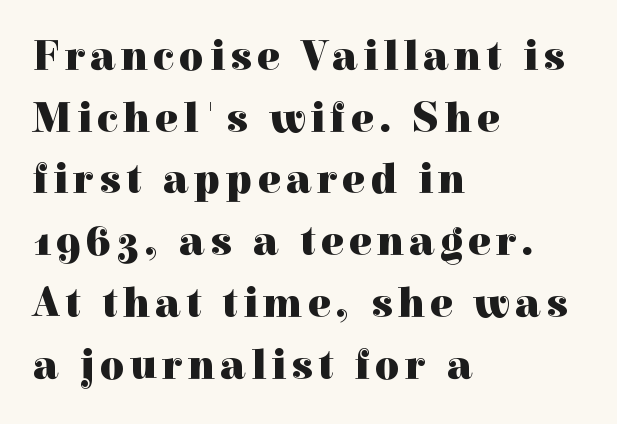
{"serif": "yes", "italic": "no", "bold": "yes", "weight": "heavy", "width": "normal", "x_height": "medium", "monospaced": "no", "underline": "no", "align": "left", "line_spacing": "normal", "line_spacing_ratio": 1.47, "glyph_px": 42}
